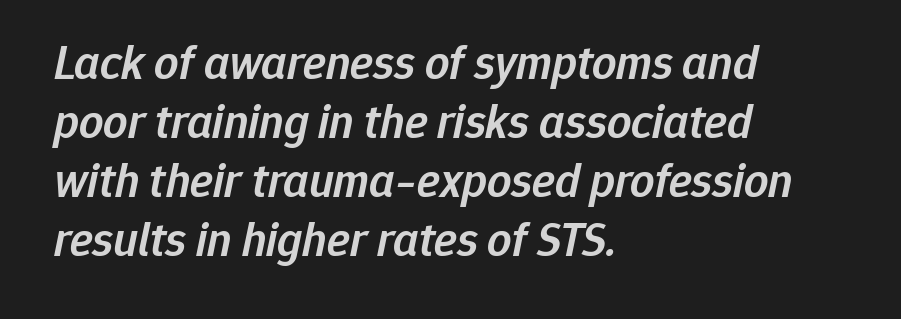
These lines are rendered in a variable-pitch font. Underlining? Definitely not there. Yep, that's italic — everything's leaning. Emphasis by weight is partial: semibold. This sample uses plain, unmodified letter spacing.
